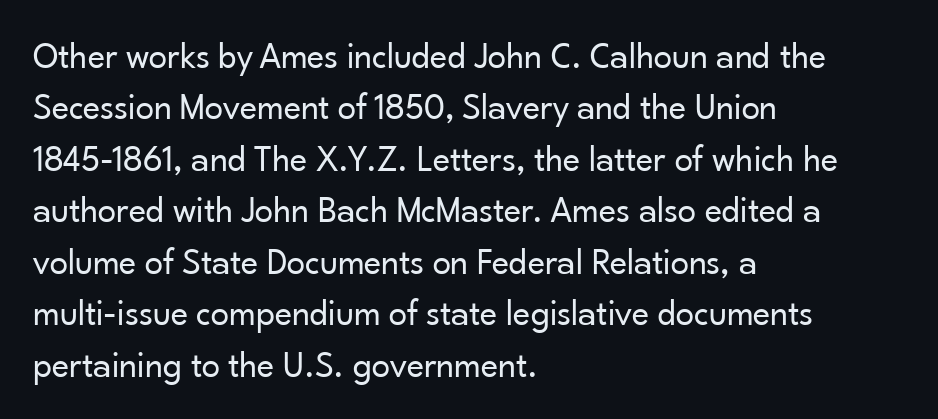
The image shows 37 px regular-weight sans-serif type, upright; set left-aligned, normal line spacing (1.39x), normal letter spacing, not underlined; low stroke contrast and a small x-height.
